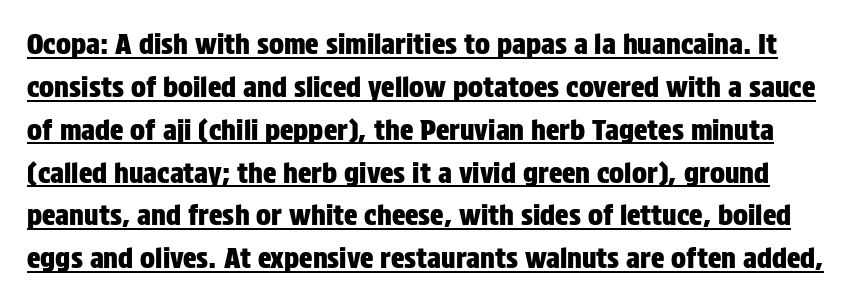
The image shows 28 px condensed sans-serif type, upright; set normal line spacing (1.53x), normal letter spacing, underlined; low stroke contrast and a large x-height.
